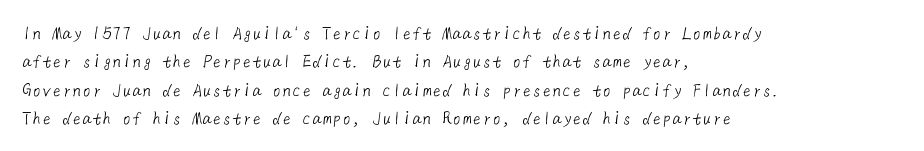
The image shows 20 px text type; set left-aligned, normal line spacing (1.42x), normal letter spacing, not underlined.
